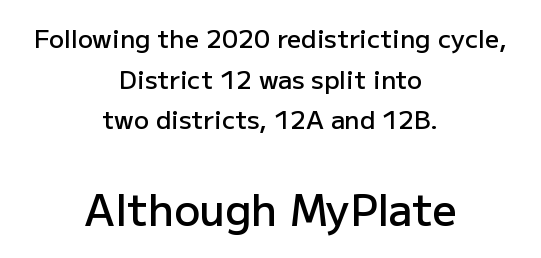
The rendering uses a semibold face; strokes are thickened but not to full bold. Character widths vary here, with narrow letters taking less room than wide ones. The rows are spaced the way most documents space them. The letterforms sit shoulder to shoulder at normal distance. Nothing sits at the stroke ends, so this counts as sans-serif. The composition opens small and finishes big.
